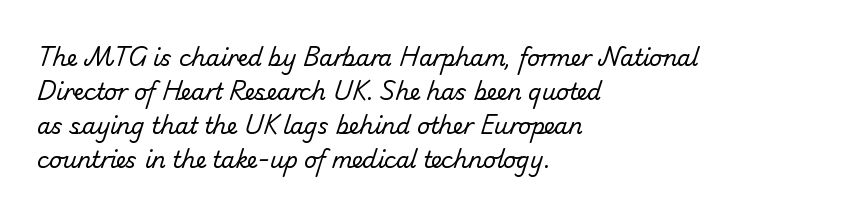
The font sits on the lighter half of the weight spectrum, regular included. Default kerning and tracking; the words read as compact shapes. The vertical gap from one line to the next is medium. Caption: multi-line text, flush left, ragged right. The glyphs are unaccompanied by any horizontal stroke below them.
